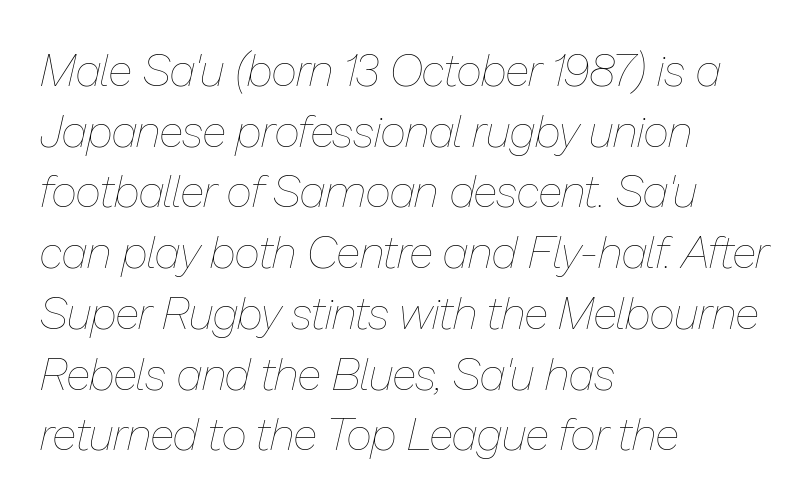
Q: Is the text bold? A: No.
Q: Is the text italic (slanted)? A: Yes, it leans right by about 13 degrees.
Q: Is the text underlined? A: No.
Q: How is the paragraph aligned? A: Left-aligned.
Q: Is the spacing between letters normal or unusually wide? A: Normal.
Q: Is the spacing between lines tight, normal or loose? A: Normal.
Q: Width (condensed, normal, or wide)? A: Normal.
Q: Stroke contrast? A: Low.
Q: x-height? A: Medium.
Q: Monospaced? A: No.
